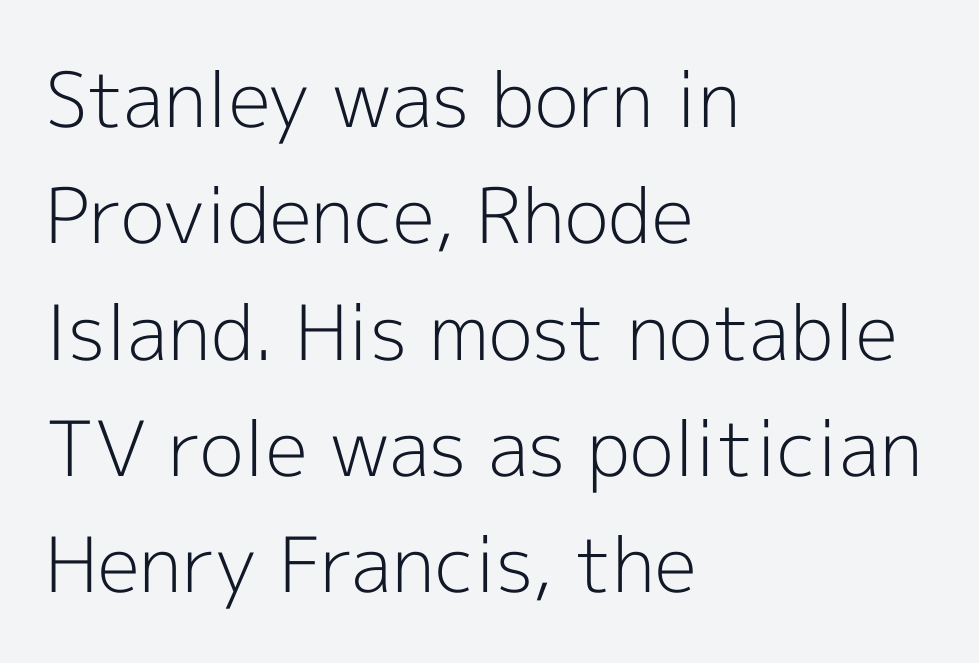
The image shows 76 px light sans-serif type, upright; set left-aligned, normal line spacing (1.53x), normal letter spacing, not underlined; a medium x-height.
